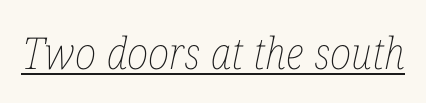
The specimen reads as italic at a glance. A light-to-regular cut is what we see here. Does extra space separate the letters? No, they use regular spacing. This is underlined copy, the kind a proofreader might mark for attention. Varying glyph widths throughout — classic text-font behaviour.
